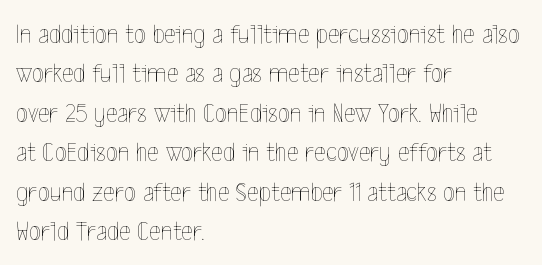
Caption: face not bold, strokes unweighted. Glyph-to-glyph distance matches everyday printed text. When letters stand straight like this, we call the style roman or upright. The text block is weighted toward the left margin, trailing off unevenly rightward.
